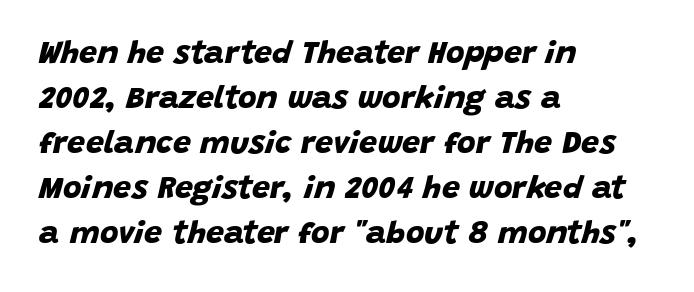
This sample uses plain, unmodified letter spacing. Has an underline been added? It has not. Note: no serifs on the glyphs. Strokes here are thick enough to call this a true bold. These lines are rendered in a variable-pitch font.
